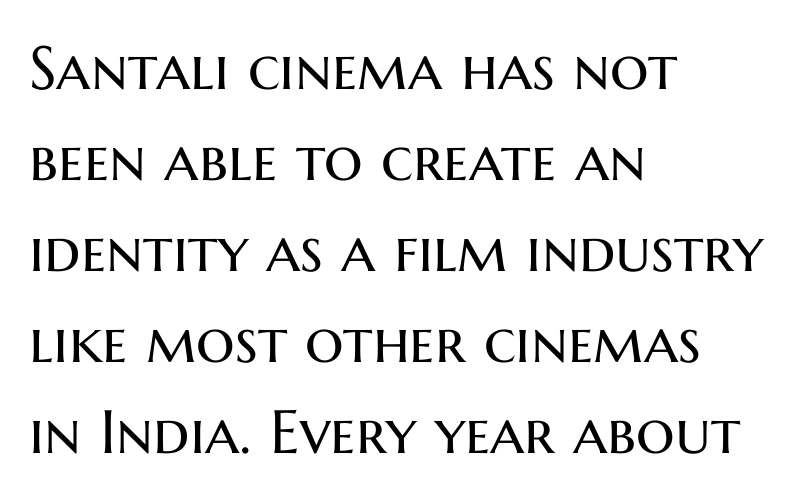
The image shows 61 px regular-weight sans-serif type, upright; set left-aligned, normal line spacing (1.49x), normal letter spacing, not underlined; medium stroke contrast and a medium x-height.
